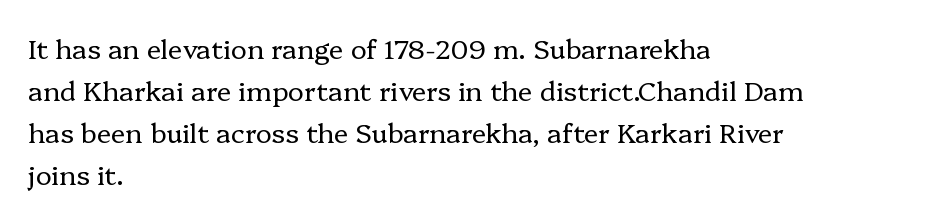
The image shows 27 px text type, upright; set left-aligned, normal line spacing (1.56x), normal letter spacing, not underlined.
